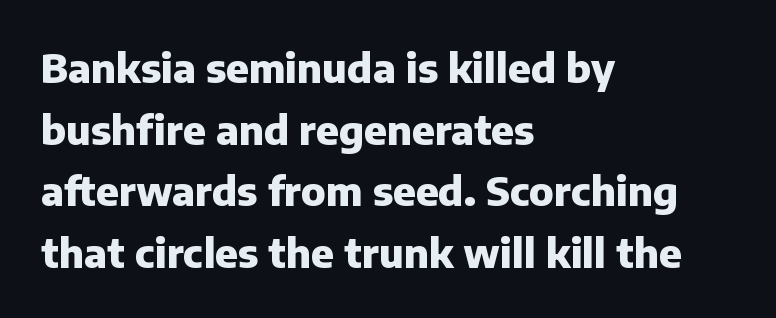
{"serif": "no", "italic": "no", "bold": "yes", "weight": "heavy", "width": "normal", "stroke_contrast": "low", "x_height": "medium", "monospaced": "no", "underline": "no", "align": "left", "line_spacing": "normal", "line_spacing_ratio": 1.54, "letter_spacing": "normal", "letter_spacing_em": 0.0, "glyph_px": 40}
